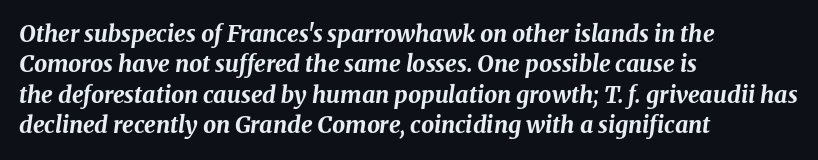
The image shows 23 px bold type, italic (leaning right); set left-aligned, normal line spacing (1.32x), normal letter spacing, not underlined.
